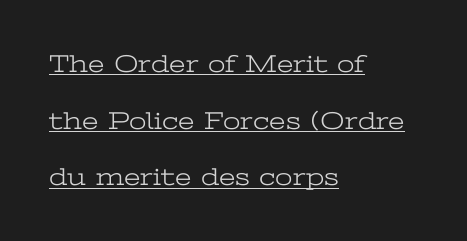
The image shows 25 px text type, upright; set left-aligned, loose line spacing (2.27x), normal letter spacing, underlined.
